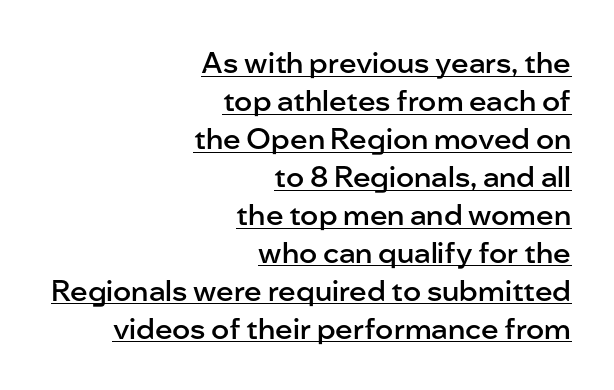
The image shows 29 px semibold sans-serif type, upright; set right-aligned, normal line spacing (1.31x), normal letter spacing, underlined; low stroke contrast and a medium x-height.
